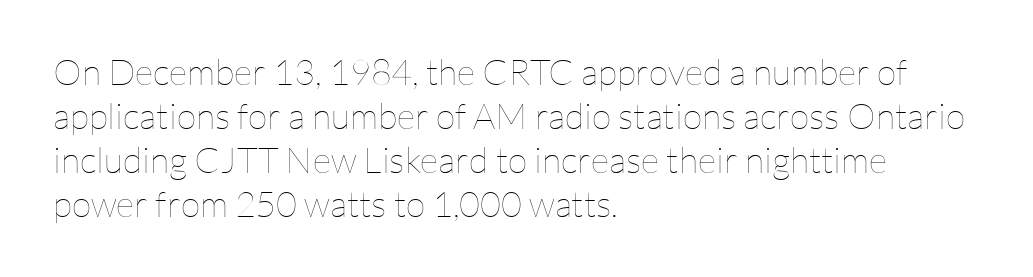
Q: Is the text bold? A: No.
Q: Is the text italic (slanted)? A: No, it is upright.
Q: Is the text underlined? A: No.
Q: How is the paragraph aligned? A: Left-aligned.
Q: Is the spacing between letters normal or unusually wide? A: Normal.
Q: Width (condensed, normal, or wide)? A: Normal.
Q: Stroke contrast? A: Low.
Q: x-height? A: Medium.
Q: Monospaced? A: No.
